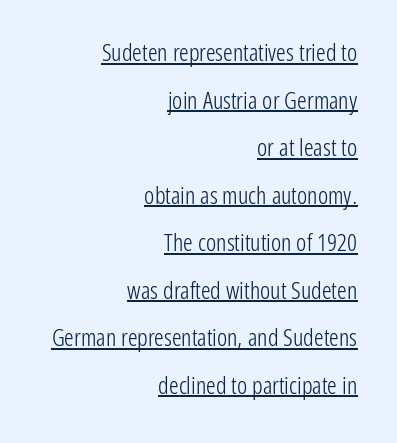
{"italic": "no", "bold": "no", "underline": "yes", "align": "right", "line_spacing": "loose", "line_spacing_ratio": 1.98, "letter_spacing": "normal", "letter_spacing_em": 0.0, "glyph_px": 24}
